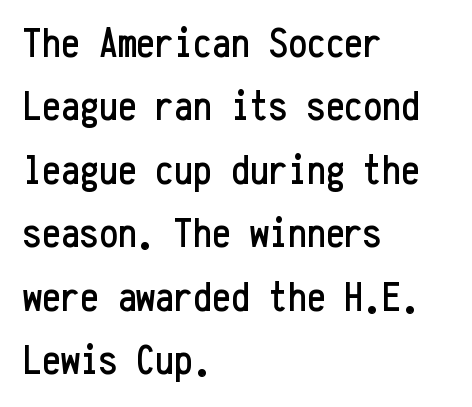
Regular leading. When letters stand straight like this, we call the style roman or upright. Typographically, this falls in the sans-serif category. These lines keep a tight, regular rhythm from letter to letter.
